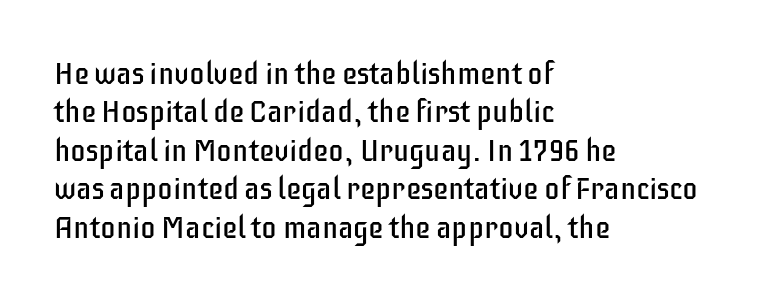
The image shows 31 px regular-weight, condensed sans-serif type, upright; set left-aligned, line spacing 1.24x, normal letter spacing, not underlined; low stroke contrast and a large x-height.
